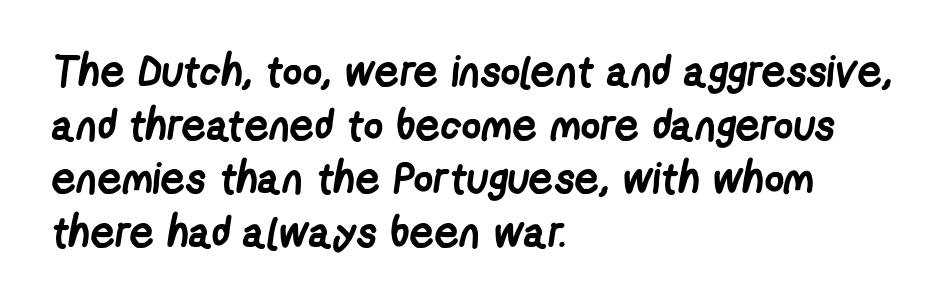
{"serif": "no", "bold": "yes", "weight": "semibold", "width": "condensed", "stroke_contrast": "low", "x_height": "medium", "monospaced": "no", "underline": "no", "align": "left", "line_spacing": "normal", "line_spacing_ratio": 1.25, "letter_spacing": "normal", "letter_spacing_em": 0.0, "glyph_px": 43}
